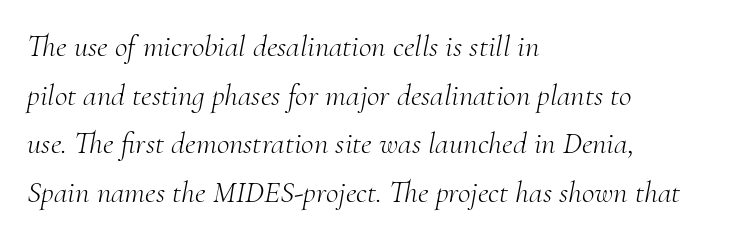
Q: Is the text bold? A: No.
Q: Is the text italic (slanted)? A: Yes, it leans right by about 10 degrees.
Q: Is the typeface a serif or a sans-serif typeface? A: Serif.
Q: Is the text underlined? A: No.
Q: How is the paragraph aligned? A: Left-aligned.
Q: Is the spacing between letters normal or unusually wide? A: Normal.
Q: Is the spacing between lines tight, normal or loose? A: Normal.
Q: Width (condensed, normal, or wide)? A: Normal.
Q: Stroke contrast? A: Medium.
Q: x-height? A: Small.
Q: Monospaced? A: No.
